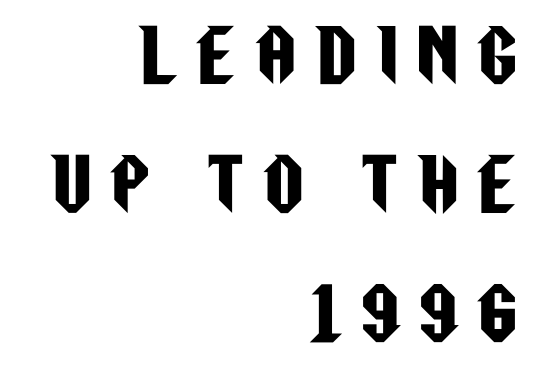
{"serif": "no", "italic": "no", "width": "condensed", "stroke_contrast": "low", "x_height": "large", "monospaced": "no", "underline": "no", "align": "right", "line_spacing_ratio": 1.87, "letter_spacing": "wide", "letter_spacing_em": 0.29, "glyph_px": 69}
